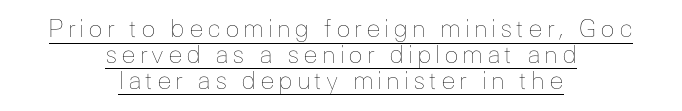
The image shows 24 px text type, upright; set centered, tight line spacing (1.08x), underlined.
